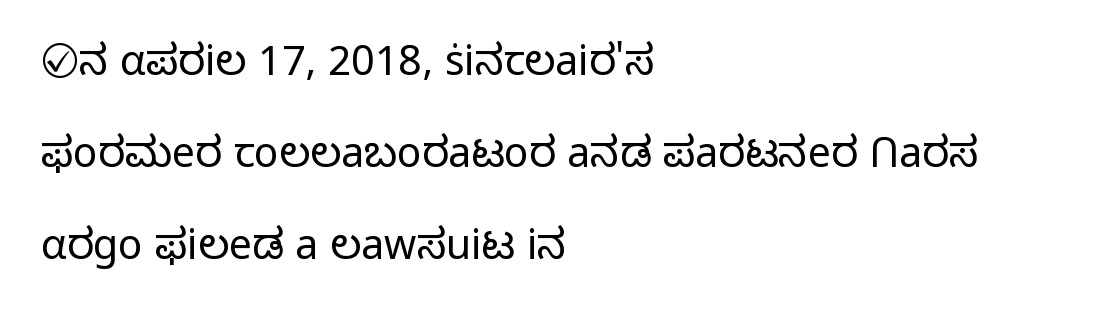
Q: Is the text bold? A: No.
Q: Is the text italic (slanted)? A: No, it is upright.
Q: Is the typeface a serif or a sans-serif typeface? A: Sans-serif.
Q: Is the text underlined? A: No.
Q: How is the paragraph aligned? A: Left-aligned.
Q: Is the spacing between letters normal or unusually wide? A: Normal.
Q: Is the spacing between lines tight, normal or loose? A: Loose.
Q: Width (condensed, normal, or wide)? A: Normal.
Q: Stroke contrast? A: Low.
Q: x-height? A: Medium.
Q: Monospaced? A: No.
